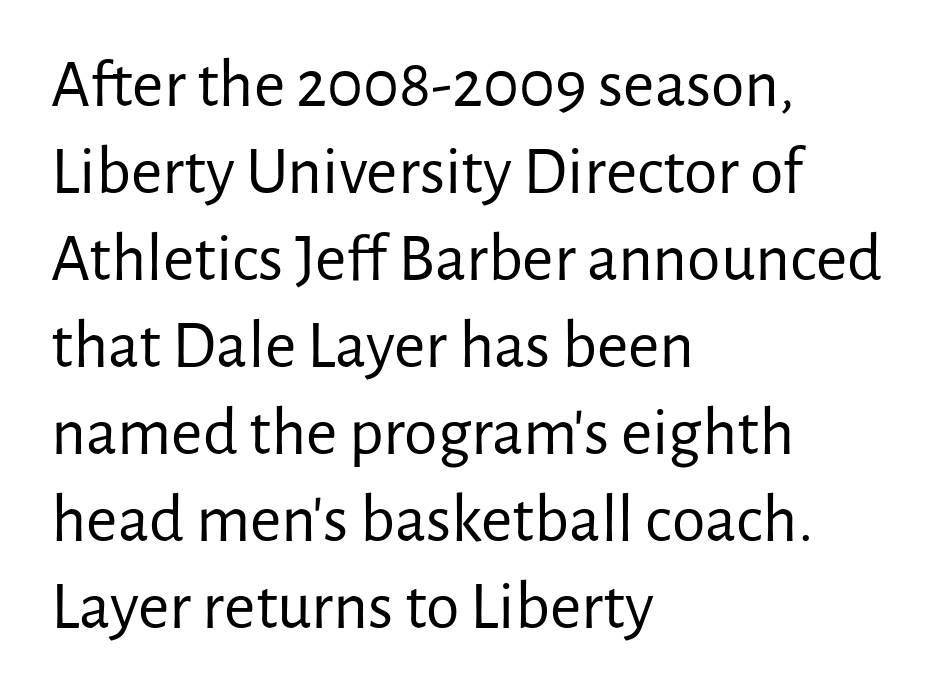
This block has exactly the height ordinary leading produces. Think of a printed novel: that variable character pitch is what you see here. No letter is thick-stroked: the sample isn't bold. Words float on clear page, feet unadorned.
